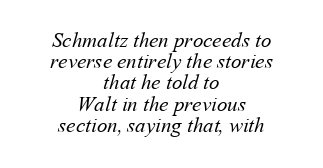
A light-to-regular cut is what we see here. The passage shown stacks its lines with hardly any gap. Teacher's note: observe the equal gaps on both sides — that is centered alignment. Default kerning and tracking; the words read as compact shapes. Underlining? Definitely not there.
